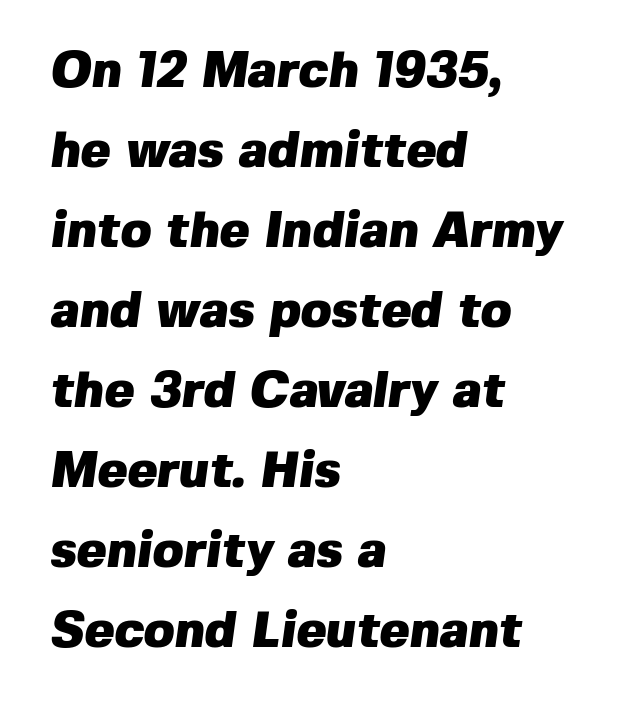
Q: Is the text bold? A: Yes.
Q: Is the typeface a serif or a sans-serif typeface? A: Sans-serif.
Q: Is the text underlined? A: No.
Q: How is the paragraph aligned? A: Left-aligned.
Q: Is the spacing between letters normal or unusually wide? A: Normal.
Q: Is the spacing between lines tight, normal or loose? A: Normal.
Q: Width (condensed, normal, or wide)? A: Normal.
Q: Stroke contrast? A: Low.
Q: x-height? A: Medium.
Q: Monospaced? A: No.
